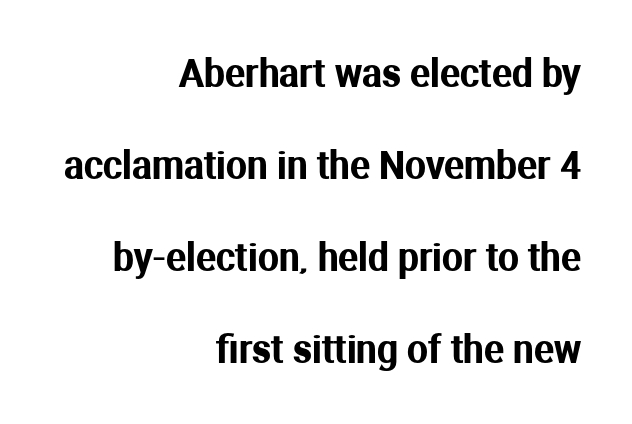
The image shows 37 px sans-serif type, upright; set right-aligned, loose line spacing (2.49x), normal letter spacing, not underlined; medium stroke contrast and a medium x-height.
